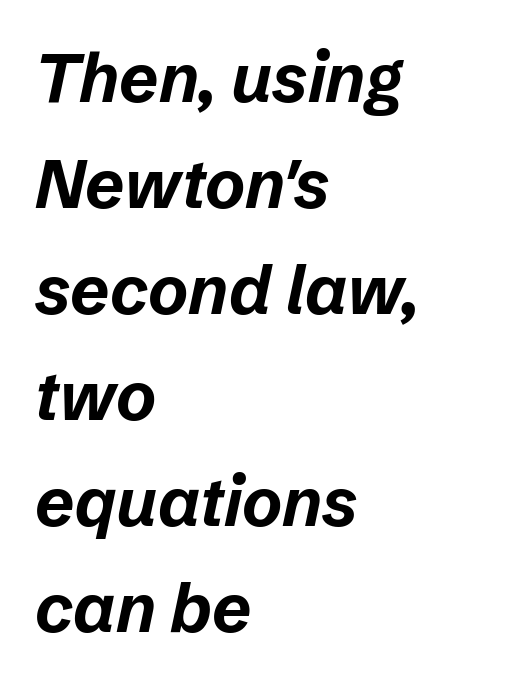
Q: Is the text bold? A: Yes.
Q: Is the text italic (slanted)? A: Yes, it leans right by about 12 degrees.
Q: Is the text underlined? A: No.
Q: How is the paragraph aligned? A: Left-aligned.
Q: Is the spacing between letters normal or unusually wide? A: Normal.
Q: Is the spacing between lines tight, normal or loose? A: Normal.
Q: Width (condensed, normal, or wide)? A: Normal.
Q: Stroke contrast? A: Low.
Q: x-height? A: Medium.
Q: Monospaced? A: No.
